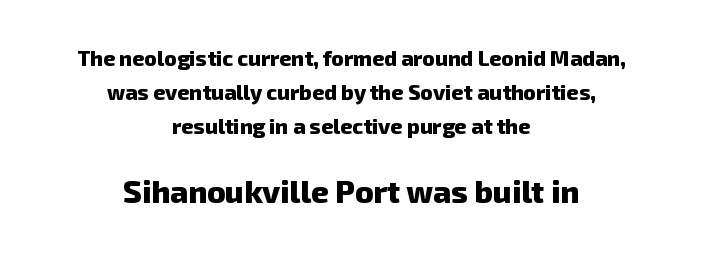
The image shows 31 px heavy sans-serif type; set centered, normal line spacing (1.63x), normal letter spacing, not underlined; the second (bottom) block is 1.48x larger; low stroke contrast and a medium x-height.
